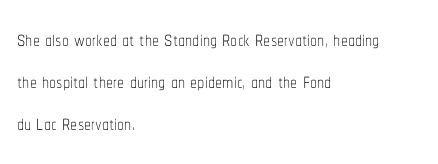
Words float on clear page, feet unadorned. Left-aligned paragraph, ragged on the right. Each stroke keeps to a modest, everyday thickness or less. A typesetter would call this zero additional tracking.
